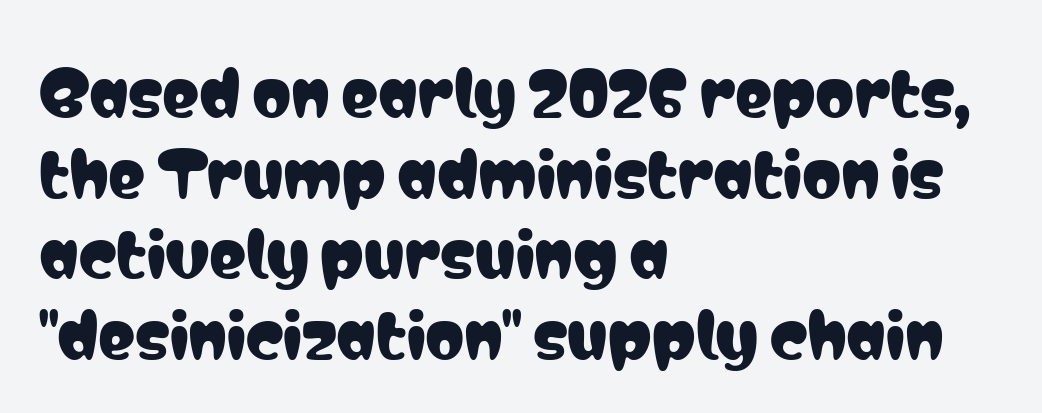
The image shows 62 px condensed sans-serif type, upright; set left-aligned, normal line spacing (1.3x), normal letter spacing, not underlined; low stroke contrast and a medium x-height.
